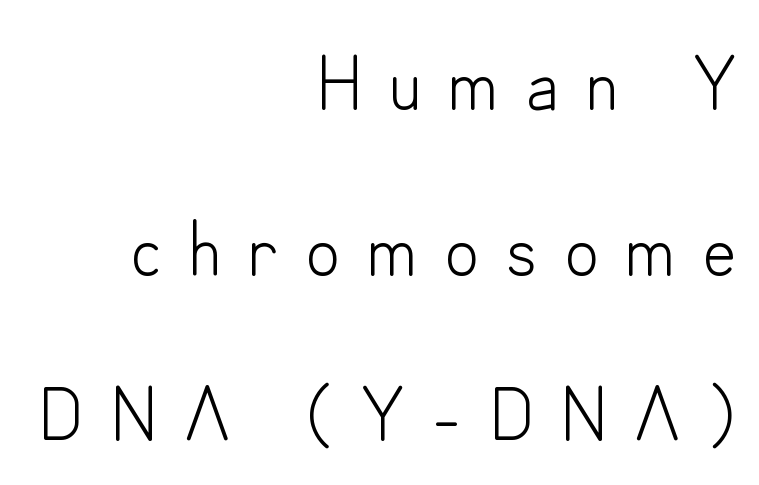
Words float on clear page, feet unadorned. Inter-character spacing is expanded well beyond the font's built-in metrics. Do the characters align in a grid? No, the font is proportional. Weight: regular or lighter.
